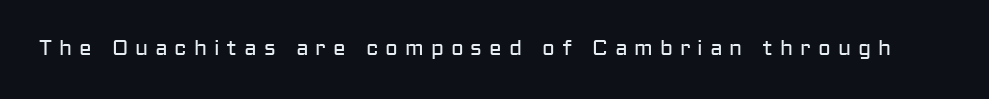
{"italic": "no", "bold": "no", "underline": "no", "letter_spacing": "wide", "letter_spacing_em": 0.33, "glyph_px": 21}
